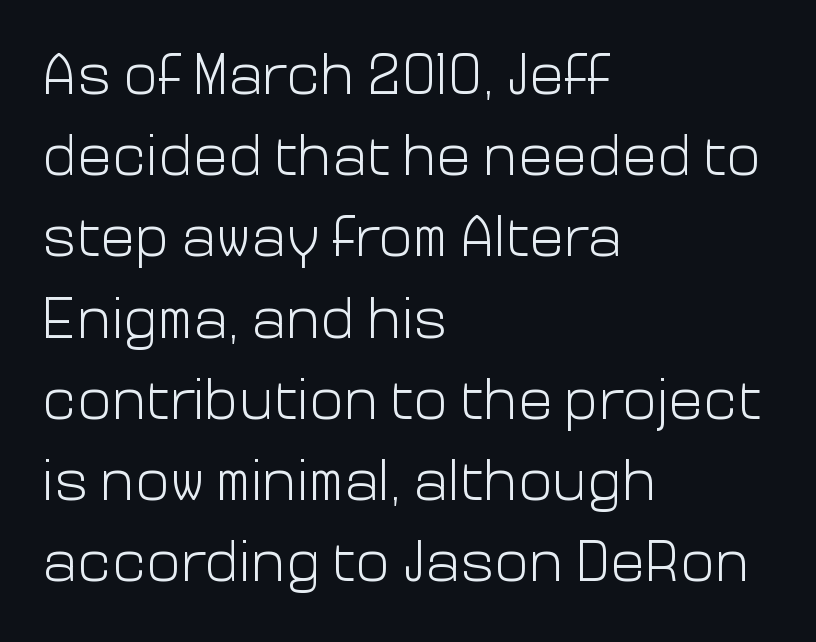
The image shows 58 px light sans-serif type, upright; set left-aligned, normal line spacing (1.4x), normal letter spacing, not underlined; low stroke contrast and a medium x-height.
